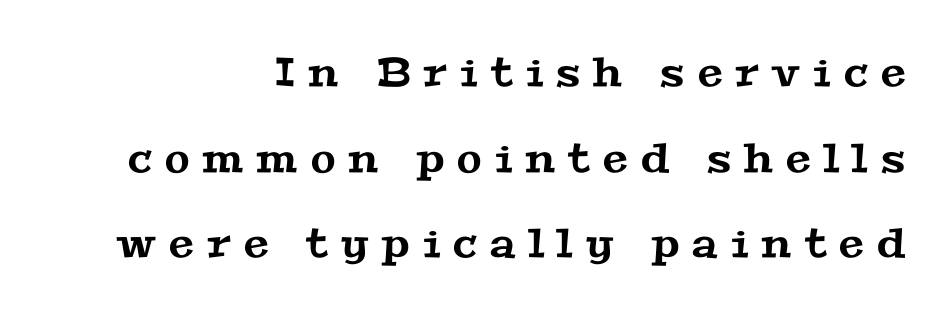
Q: Is the typeface a serif or a sans-serif typeface? A: Serif.
Q: Is the text underlined? A: No.
Q: How is the paragraph aligned? A: Right-aligned.
Q: Is the spacing between letters normal or unusually wide? A: Unusually wide.
Q: Is the spacing between lines tight, normal or loose? A: Loose.
Q: Width (condensed, normal, or wide)? A: Wide.
Q: Stroke contrast? A: Medium.
Q: x-height? A: Medium.
Q: Monospaced? A: No.
